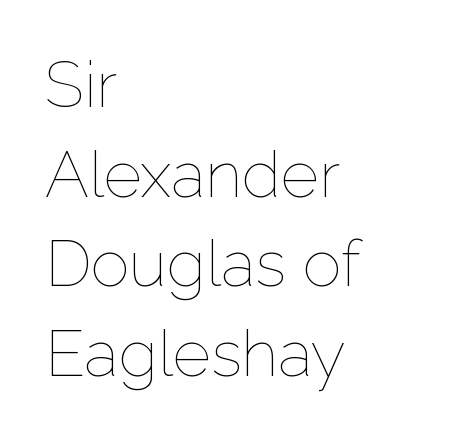
Q: Is the text bold? A: No.
Q: Is the text italic (slanted)? A: No, it is upright.
Q: Is the text underlined? A: No.
Q: How is the paragraph aligned? A: Left-aligned.
Q: Is the spacing between letters normal or unusually wide? A: Normal.
Q: Is the spacing between lines tight, normal or loose? A: Normal.
Q: Width (condensed, normal, or wide)? A: Normal.
Q: Stroke contrast? A: Low.
Q: x-height? A: Medium.
Q: Monospaced? A: No.
